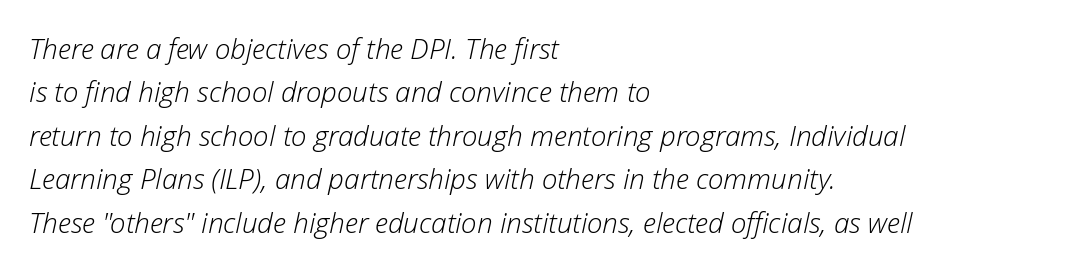
The image shows 28 px light type, italic (leaning right); set left-aligned, normal line spacing (1.55x), normal letter spacing, not underlined; low stroke contrast and a medium x-height.
